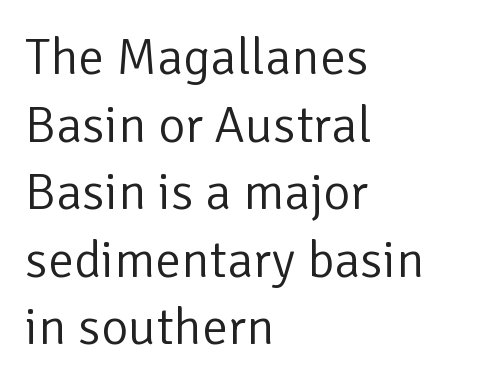
The image shows 52 px light sans-serif type, upright; set left-aligned, normal line spacing (1.3x), normal letter spacing, not underlined; low stroke contrast and a medium x-height.
